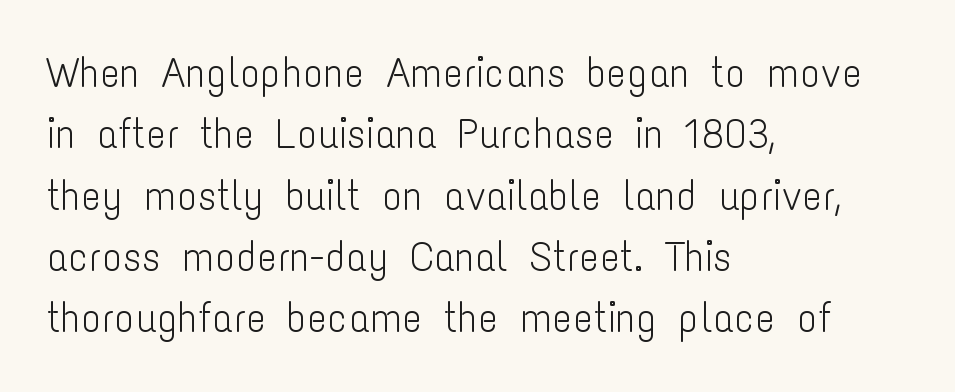
Q: Is the text bold? A: No.
Q: Is the text italic (slanted)? A: No, it is upright.
Q: Is the typeface a serif or a sans-serif typeface? A: Sans-serif.
Q: Is the text underlined? A: No.
Q: How is the paragraph aligned? A: Left-aligned.
Q: Is the spacing between letters normal or unusually wide? A: Normal.
Q: Is the spacing between lines tight, normal or loose? A: Normal.
Q: Width (condensed, normal, or wide)? A: Condensed.
Q: Stroke contrast? A: Low.
Q: x-height? A: Medium.
Q: Monospaced? A: No.
